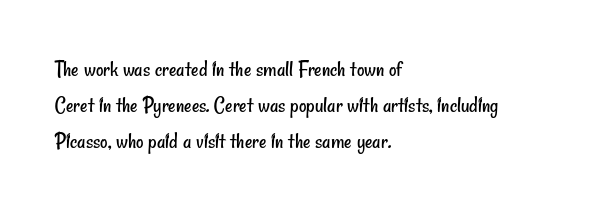
The image shows 23 px text type; set left-aligned, normal line spacing (1.56x), normal letter spacing, not underlined.
